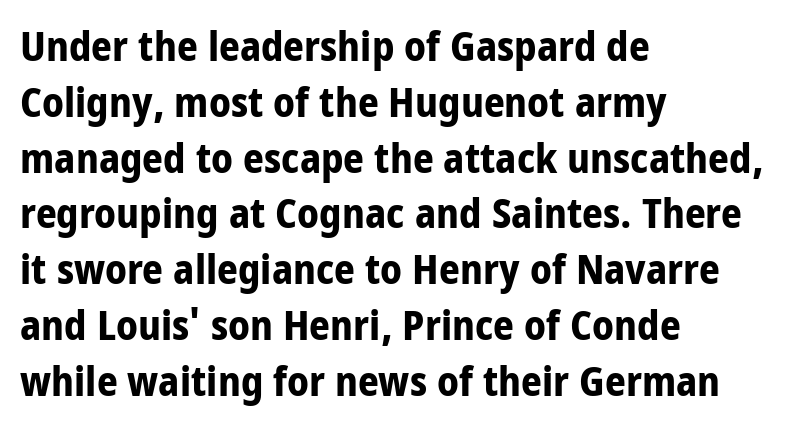
A dark, heavy texture on the line: the type is bold. These lines are rendered in a variable-pitch font. Between one letter and the next there's only the usual sliver of space. Examine the stroke ends and you'll find no serifs. Baseline-to-baseline distance is the conventional proportion of letter height.
